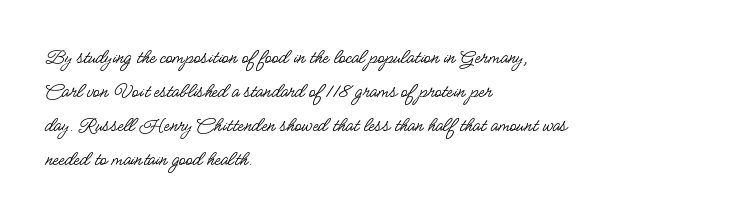
{"bold": "no", "underline": "no", "align": "left", "line_spacing": "normal", "line_spacing_ratio": 1.55, "letter_spacing": "normal", "letter_spacing_em": 0.0, "glyph_px": 22}
